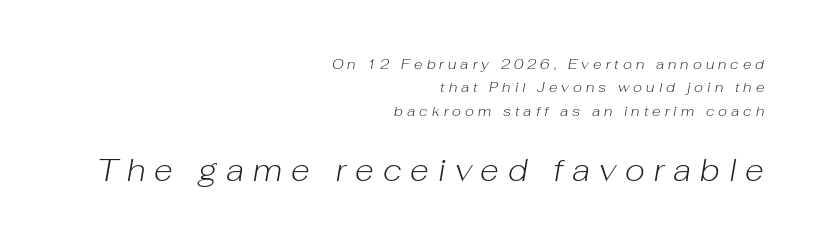
{"italic": "yes", "lean": "right", "slant_degrees": 10, "bold": "no", "weight": "light", "width": "normal", "stroke_contrast": "low", "x_height": "medium", "monospaced": "no", "underline": "no", "align": "right", "line_spacing": "normal", "line_spacing_ratio": 1.67, "letter_spacing": "wide", "letter_spacing_em": 0.29, "larger_block": "second", "size_ratio": 2.21, "glyph_px": 31}
